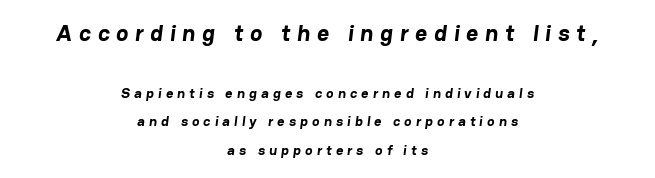
Q: Is the text bold? A: Yes.
Q: Is the text underlined? A: No.
Q: How is the paragraph aligned? A: Centered.
Q: Is the spacing between letters normal or unusually wide? A: Unusually wide.
Q: Is the spacing between lines tight, normal or loose? A: Loose.
Q: Which block of text is set in a larger size, the first (top) or the second (bottom)? A: The first (top) one.
